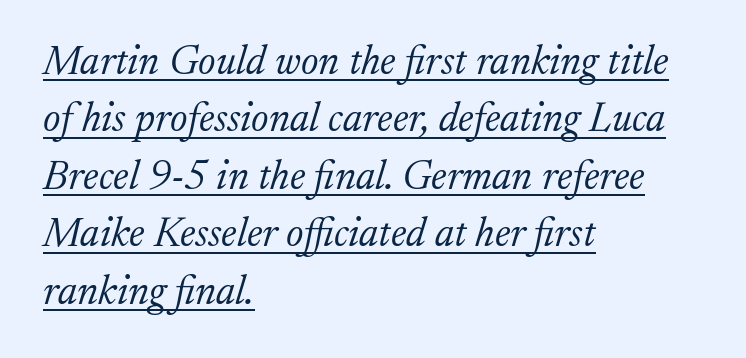
The image shows 41 px light serif type, italic (leaning right); set left-aligned, normal line spacing (1.4x), normal letter spacing, underlined; low stroke contrast and a medium x-height.
